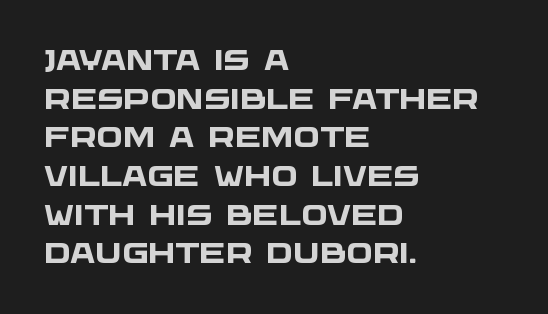
{"serif": "no", "bold": "yes", "weight": "heavy", "width": "wide", "stroke_contrast": "low", "x_height": "large", "monospaced": "no", "underline": "no", "align": "left", "line_spacing": "normal", "line_spacing_ratio": 1.38, "letter_spacing": "normal", "letter_spacing_em": 0.0, "glyph_px": 28}
